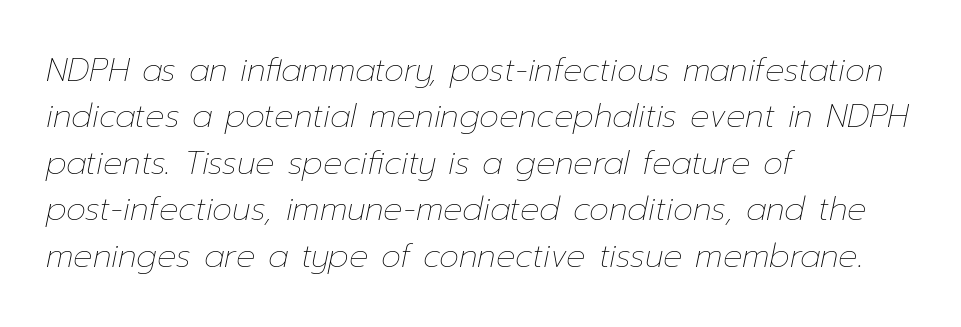
Leftover space on each line is placed entirely after the last word. Varying glyph widths throughout — classic text-font behaviour. The letterforms sit shoulder to shoulder at normal distance. A light-to-regular cut is what we see here.
